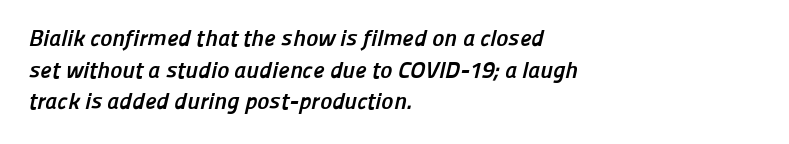
The image shows 23 px bold type; set left-aligned, normal line spacing (1.38x), normal letter spacing, not underlined.
